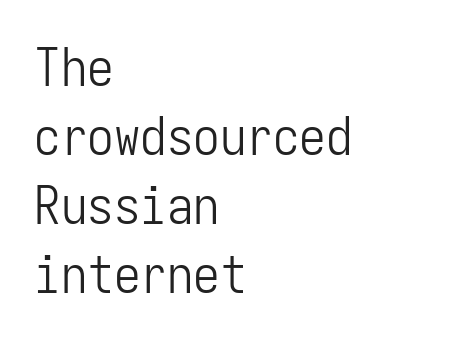
The image shows 53 px light, condensed sans-serif type, upright, monospaced; set left-aligned, normal line spacing (1.3x), normal letter spacing, not underlined; low stroke contrast and a medium x-height.
